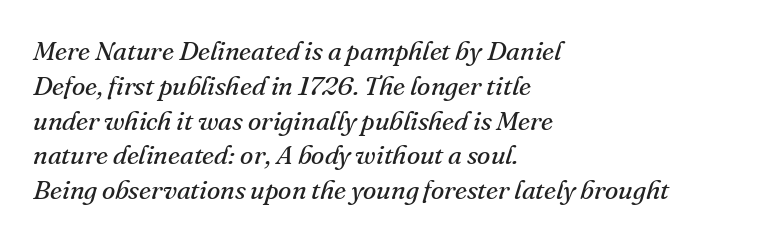
{"italic": "yes", "lean": "right", "slant_degrees": 16, "bold": "no", "underline": "no", "align": "left", "line_spacing": "normal", "line_spacing_ratio": 1.29, "letter_spacing": "normal", "letter_spacing_em": 0.0, "glyph_px": 27}
